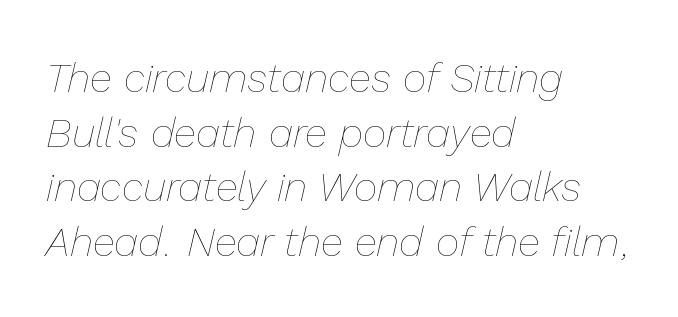
The passage shown leans; its letterforms are oblique. The zone under the glyphs is completely vacant. A quiet, ordinary-to-light weight characterises the typeface. Spacing verdict: proportional, widths tailored to each character.
